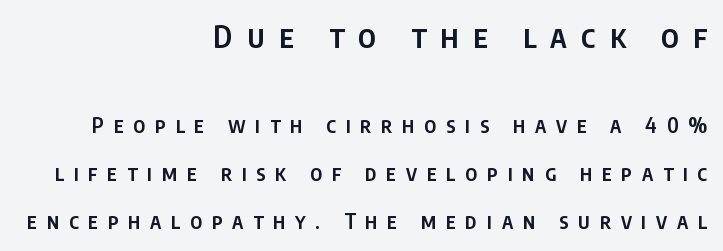
The image shows 31 px semibold, condensed sans-serif type, upright; set right-aligned, loose line spacing (2.28x), unusually wide letter spacing (+0.46 em), not underlined; the first (top) block is 1.48x larger; low stroke contrast and a large x-height.
